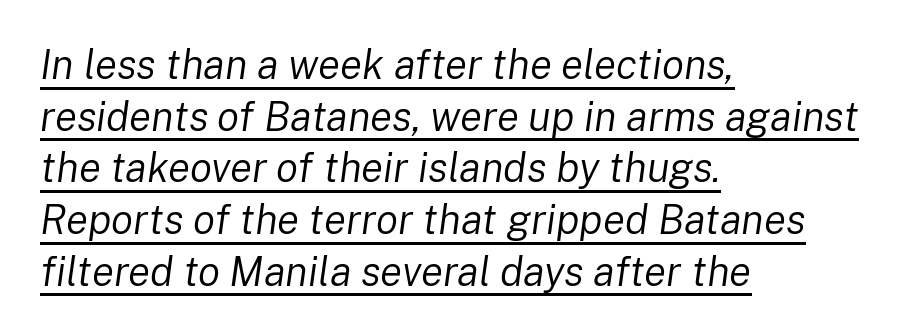
This sample keeps an unexceptional amount of space between lines. What decoration does the sample have? An underline. You could not count columns in this text — the font is proportionally spaced. Line starts are locked; line ends wander. Honestly, the letter spacing is just normal — you wouldn't notice it.
